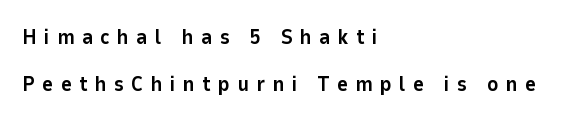
Q: Is the text bold? A: Yes.
Q: Is the text italic (slanted)? A: No, it is upright.
Q: Is the text underlined? A: No.
Q: How is the paragraph aligned? A: Left-aligned.
Q: Is the spacing between letters normal or unusually wide? A: Unusually wide.
Q: Is the spacing between lines tight, normal or loose? A: Loose.
